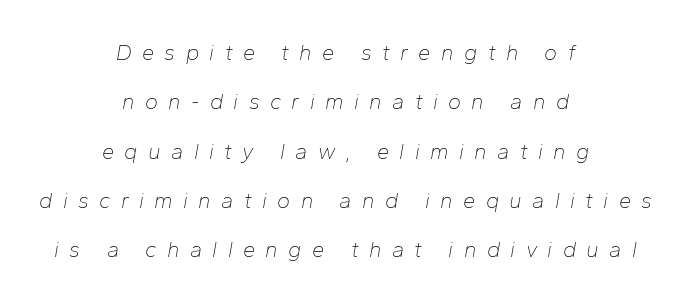
{"italic": "yes", "lean": "right", "slant_degrees": 10, "bold": "no", "underline": "no", "align": "center", "line_spacing": "loose", "line_spacing_ratio": 2.24, "letter_spacing": "wide", "letter_spacing_em": 0.47, "glyph_px": 22}
